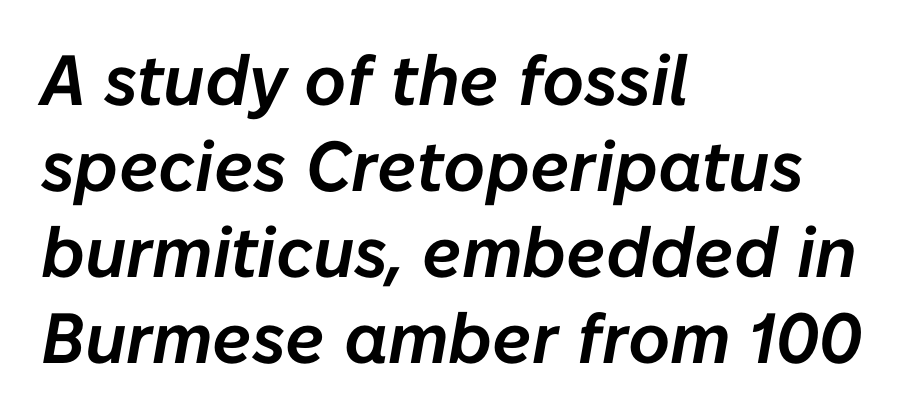
{"italic": "yes", "lean": "right", "slant_degrees": 10, "width": "normal", "stroke_contrast": "low", "x_height": "medium", "monospaced": "no", "underline": "no", "align": "left", "line_spacing_ratio": 1.21, "letter_spacing": "normal", "letter_spacing_em": 0.0, "glyph_px": 71}
